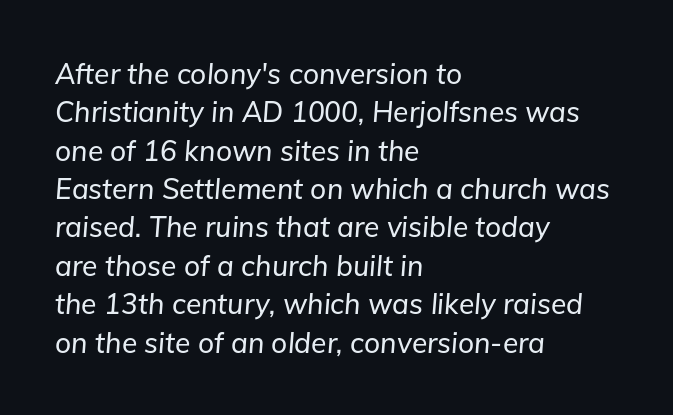
Italic: yes, the glyphs are oblique. Regarding leading, the lines here are spaced in the standard way. Short note: letters normally spaced. The text block is weighted toward the left margin, trailing off unevenly rightward.
